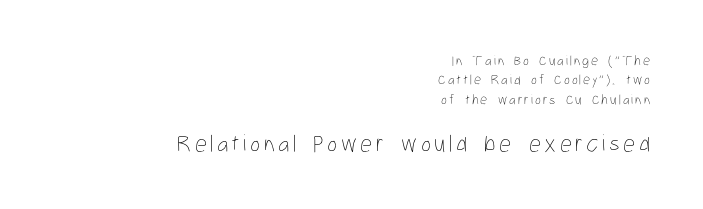
Q: Is the text bold? A: No.
Q: Is the text italic (slanted)? A: No, it is upright.
Q: Is the text underlined? A: No.
Q: How is the paragraph aligned? A: Right-aligned.
Q: Is the spacing between lines tight, normal or loose? A: Normal.
Q: Which block of text is set in a larger size, the first (top) or the second (bottom)? A: The second (bottom) one.
